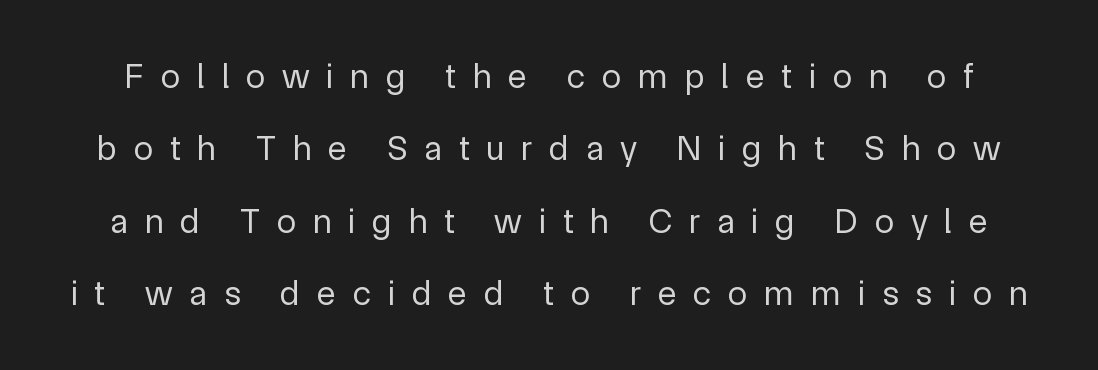
The image shows 35 px regular-weight sans-serif type, upright; set loose line spacing (2.07x), unusually wide letter spacing (+0.48 em), not underlined; a medium x-height.
